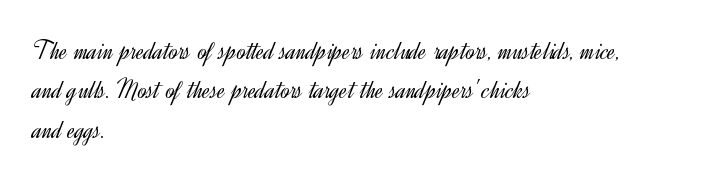
{"bold": "no", "underline": "no", "align": "left", "line_spacing": "normal", "line_spacing_ratio": 1.46, "letter_spacing": "normal", "letter_spacing_em": 0.0, "glyph_px": 27}
